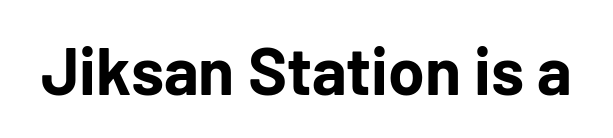
{"serif": "no", "italic": "no", "bold": "yes", "weight": "bold", "width": "normal", "stroke_contrast": "low", "x_height": "medium", "monospaced": "no", "underline": "no", "letter_spacing": "normal", "letter_spacing_em": 0.0, "glyph_px": 66}
